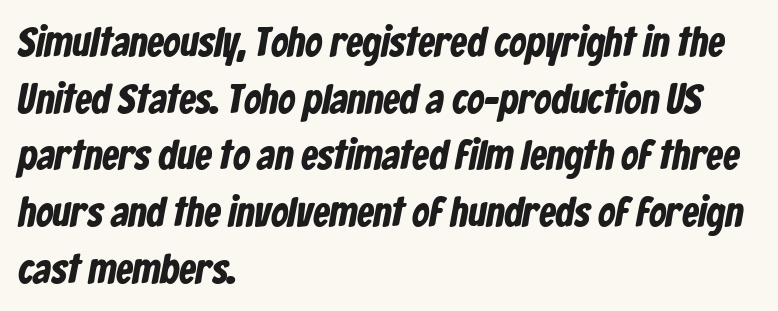
Q: Is the typeface a serif or a sans-serif typeface? A: Sans-serif.
Q: Is the text underlined? A: No.
Q: How is the paragraph aligned? A: Left-aligned.
Q: Is the spacing between letters normal or unusually wide? A: Normal.
Q: Is the spacing between lines tight, normal or loose? A: Normal.
Q: Width (condensed, normal, or wide)? A: Condensed.
Q: Stroke contrast? A: Low.
Q: x-height? A: Medium.
Q: Monospaced? A: No.
